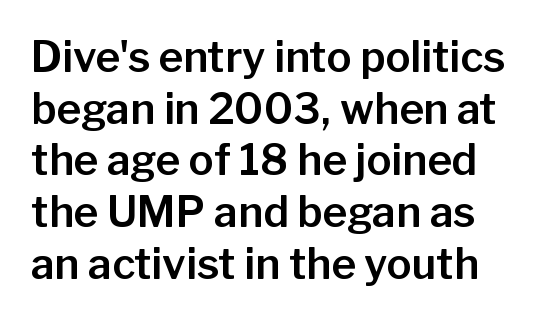
The image shows 42 px sans-serif type, upright; set left-aligned, line spacing 1.23x, normal letter spacing, not underlined; low stroke contrast and a medium x-height.
